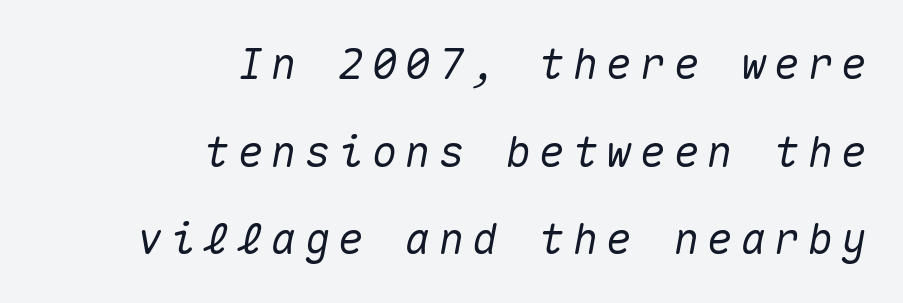
{"italic": "yes", "lean": "right", "slant_degrees": 10, "width": "normal", "stroke_contrast": "medium", "x_height": "medium", "monospaced": "yes", "underline": "no", "align": "right", "line_spacing": "loose", "line_spacing_ratio": 2.04, "glyph_px": 43}
